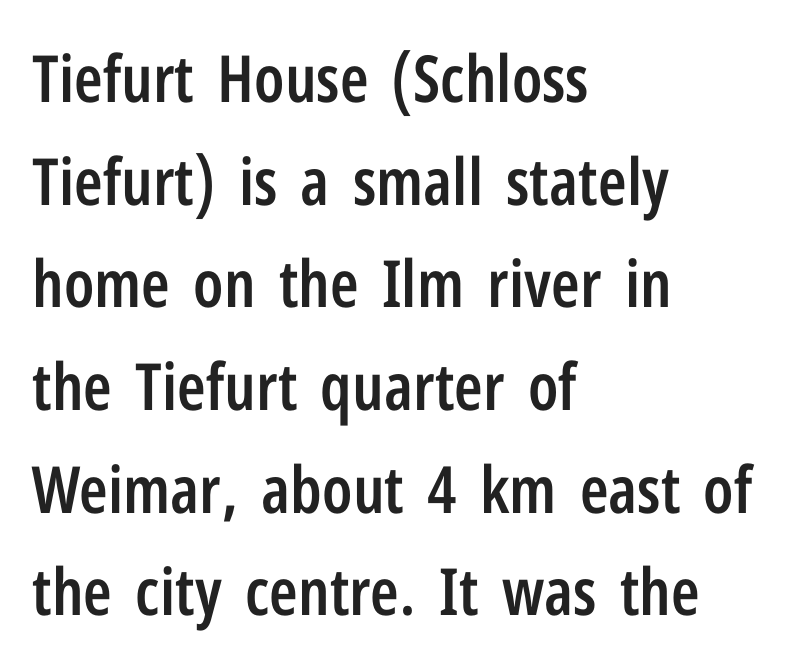
Q: Is the text bold? A: Semi-bold.
Q: Is the text italic (slanted)? A: No, it is upright.
Q: Is the typeface a serif or a sans-serif typeface? A: Sans-serif.
Q: Is the text underlined? A: No.
Q: How is the paragraph aligned? A: Left-aligned.
Q: Is the spacing between letters normal or unusually wide? A: Normal.
Q: Is the spacing between lines tight, normal or loose? A: Normal.
Q: Width (condensed, normal, or wide)? A: Condensed.
Q: Stroke contrast? A: Low.
Q: x-height? A: Medium.
Q: Monospaced? A: No.
